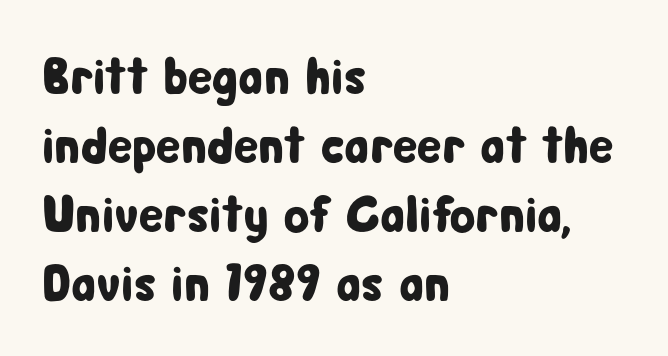
Q: Is the text italic (slanted)? A: No, it is upright.
Q: Is the typeface a serif or a sans-serif typeface? A: Sans-serif.
Q: Is the text underlined? A: No.
Q: How is the paragraph aligned? A: Left-aligned.
Q: Is the spacing between letters normal or unusually wide? A: Normal.
Q: Is the spacing between lines tight, normal or loose? A: Normal.
Q: Width (condensed, normal, or wide)? A: Condensed.
Q: Stroke contrast? A: Low.
Q: x-height? A: Medium.
Q: Monospaced? A: No.
